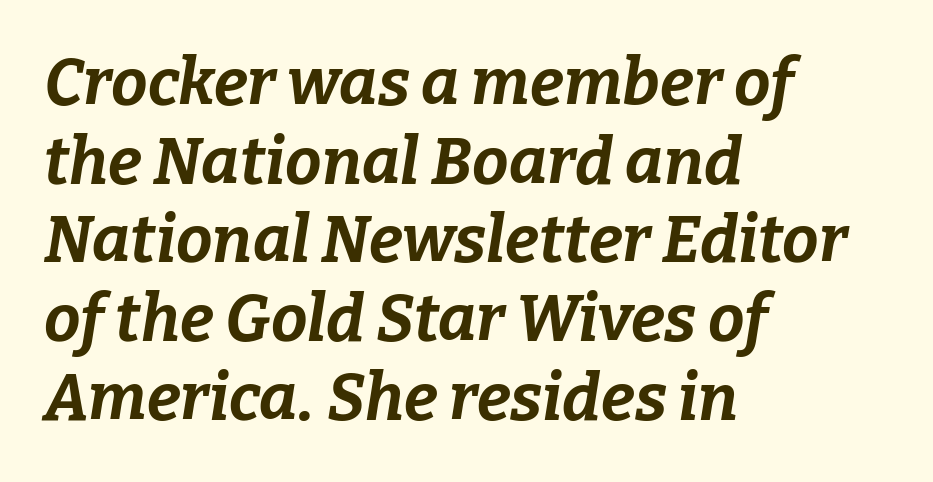
{"italic": "yes", "lean": "right", "slant_degrees": 9, "bold": "yes", "weight": "bold", "width": "normal", "stroke_contrast": "low", "x_height": "medium", "monospaced": "no", "underline": "no", "align": "left", "line_spacing_ratio": 1.21, "letter_spacing": "normal", "letter_spacing_em": 0.0, "glyph_px": 65}
